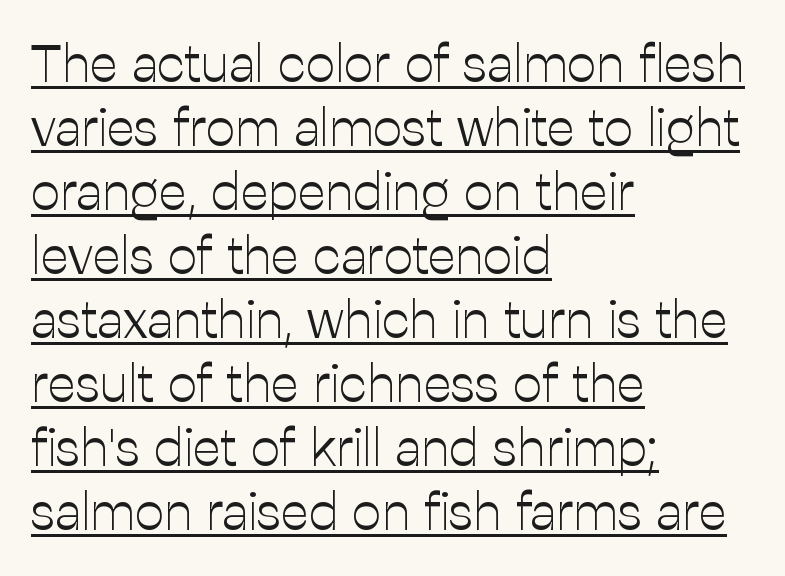
The image shows 52 px light sans-serif type, upright; set left-aligned, line spacing 1.23x, normal letter spacing, underlined; low stroke contrast and a medium x-height.
